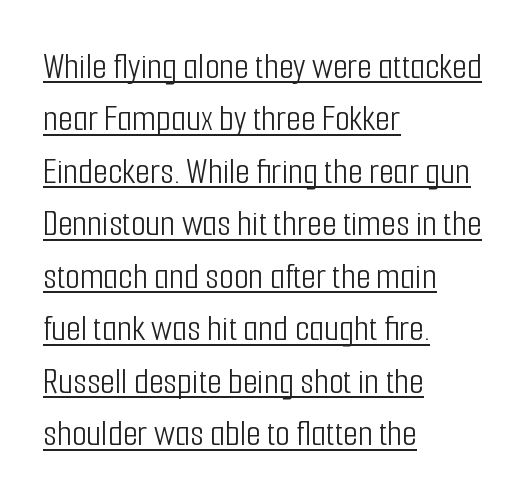
Q: Is the text bold? A: No.
Q: Is the text italic (slanted)? A: No, it is upright.
Q: Is the typeface a serif or a sans-serif typeface? A: Sans-serif.
Q: Is the text underlined? A: Yes.
Q: How is the paragraph aligned? A: Left-aligned.
Q: Is the spacing between letters normal or unusually wide? A: Normal.
Q: Is the spacing between lines tight, normal or loose? A: Normal.
Q: Width (condensed, normal, or wide)? A: Condensed.
Q: Stroke contrast? A: Low.
Q: x-height? A: Medium.
Q: Monospaced? A: No.
